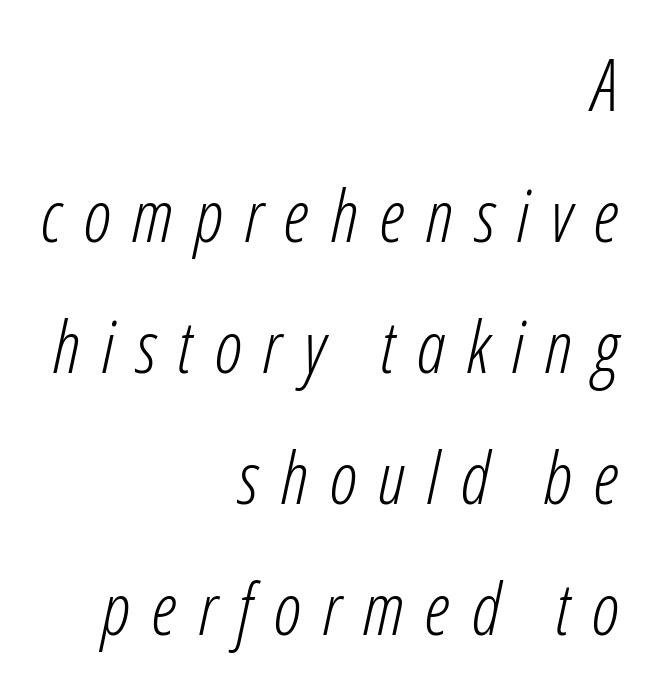
There is plenty of visible air inserted between adjacent glyphs. The specimen omits any rule beneath the text block's lines. A quiet, ordinary-to-light weight characterises the typeface. The typesetter chose a ragged-left arrangement here. Slant detected: the letters are inclined.
